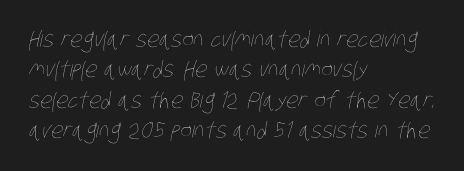
The image shows 22 px text type; set left-aligned, normal line spacing (1.38x), normal letter spacing, not underlined.
